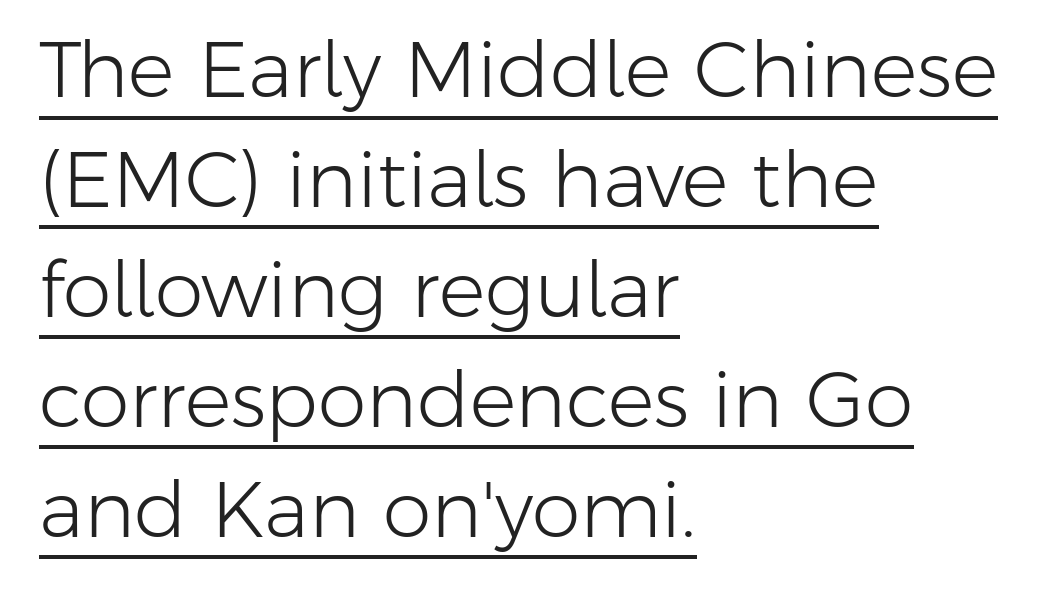
Normally led — the rows are evenly, conventionally spaced. The passage shown has conventional tracking throughout. Here the designer chose a conventional face with non-uniform glyph widths. Italic? Not at all — the glyphs are vertical. Horizontally, the lines are justified to the leading edge only. Glance below the letters and you will spot a drawn line.
